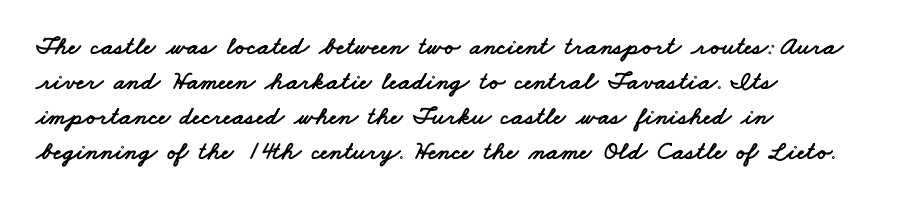
The image shows 26 px text type; set left-aligned, normal line spacing (1.35x), normal letter spacing, not underlined.
